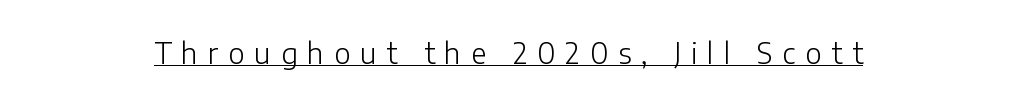
{"serif": "no", "italic": "no", "bold": "no", "weight": "light", "width": "normal", "stroke_contrast": "low", "x_height": "medium", "monospaced": "no", "underline": "yes", "align": "center", "letter_spacing": "wide", "letter_spacing_em": 0.35, "glyph_px": 28}
